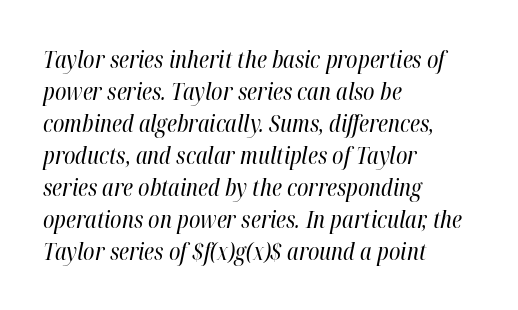
{"italic": "yes", "lean": "right", "slant_degrees": 12, "bold": "no", "underline": "no", "align": "left", "line_spacing": "normal", "line_spacing_ratio": 1.39, "letter_spacing": "normal", "letter_spacing_em": 0.0, "glyph_px": 23}
